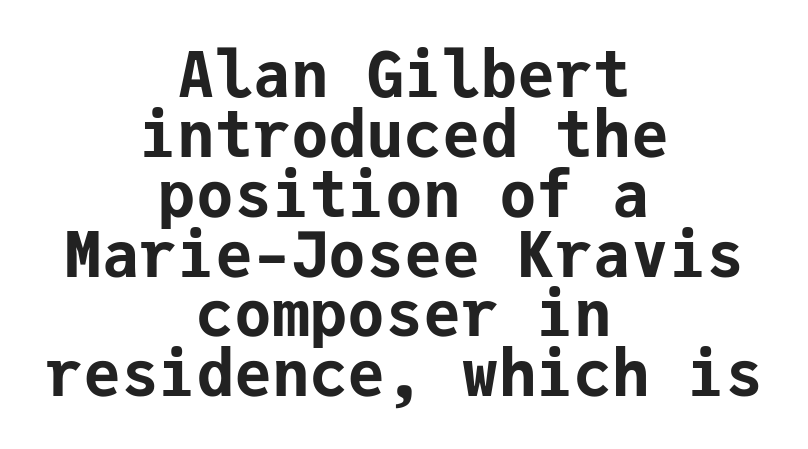
The image shows 63 px bold sans-serif type, upright, monospaced; set centered, tight line spacing (0.95x), normal letter spacing, not underlined; low stroke contrast and a medium x-height.
